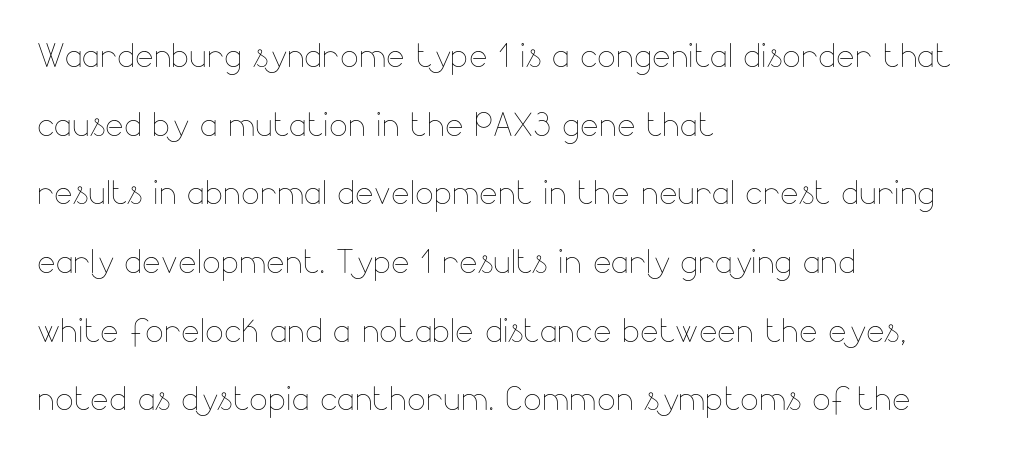
The image shows 44 px thin type, upright; set left-aligned, normal line spacing (1.56x), normal letter spacing, not underlined; low stroke contrast and a small x-height.
